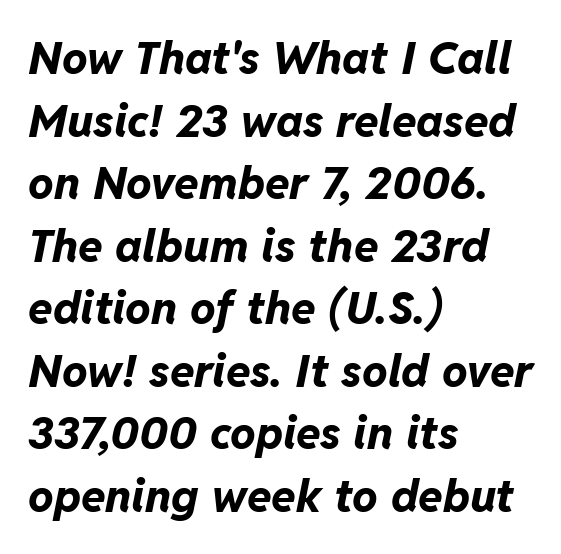
{"italic": "yes", "lean": "right", "slant_degrees": 11, "bold": "yes", "weight": "bold", "width": "normal", "stroke_contrast": "low", "x_height": "medium", "monospaced": "no", "underline": "no", "align": "left", "line_spacing": "normal", "line_spacing_ratio": 1.39, "letter_spacing": "normal", "letter_spacing_em": 0.0, "glyph_px": 45}
